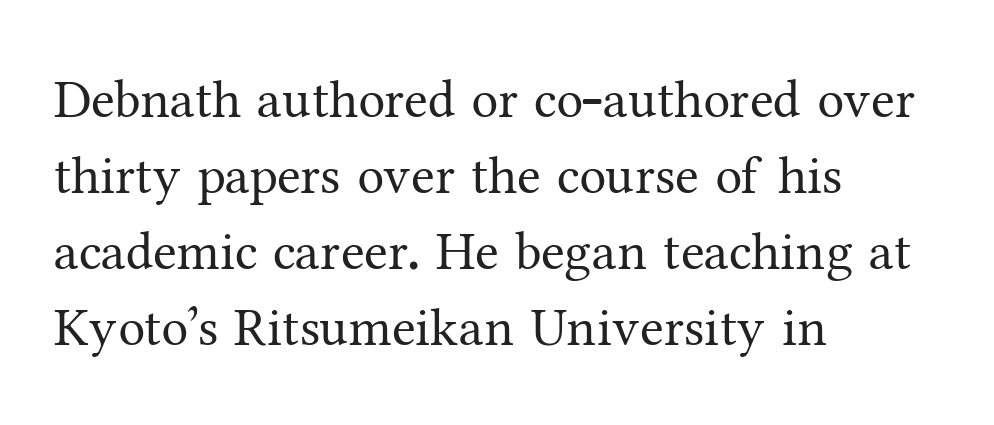
Decoration check: the copy has no underline. The letters sit at their default tracking, neither squeezed nor spread. Examine the stroke ends and you'll spot serifs. Weight: in the light-to-regular range. Each letter keeps its own natural width here, so spacing adapts to shape.
